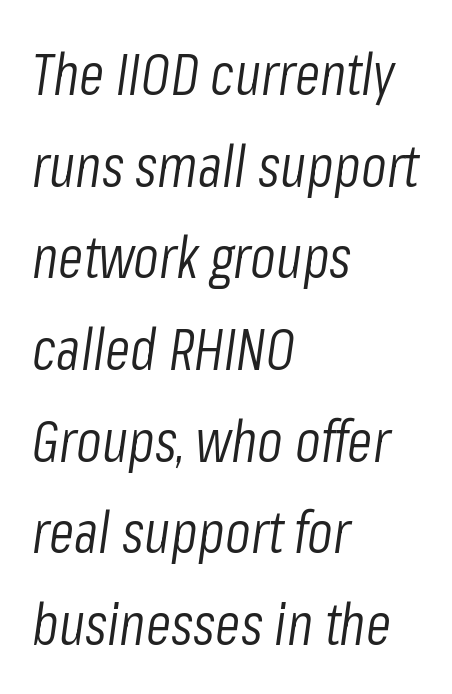
{"italic": "yes", "lean": "right", "slant_degrees": 8, "bold": "no", "weight": "light", "width": "condensed", "stroke_contrast": "low", "x_height": "medium", "monospaced": "no", "underline": "no", "align": "left", "line_spacing": "normal", "line_spacing_ratio": 1.58, "letter_spacing": "normal", "letter_spacing_em": 0.0, "glyph_px": 58}
